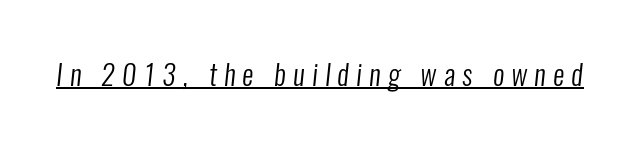
Q: Is the text bold? A: No.
Q: Is the typeface a serif or a sans-serif typeface? A: Sans-serif.
Q: Is the text underlined? A: Yes.
Q: Is the spacing between letters normal or unusually wide? A: Unusually wide.
Q: Width (condensed, normal, or wide)? A: Condensed.
Q: Stroke contrast? A: Low.
Q: x-height? A: Medium.
Q: Monospaced? A: No.
